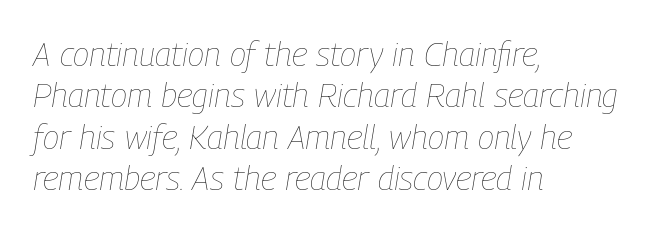
The specimen reads as italic at a glance. The type is set solid horizontally, with unmodified tracking. Character widths vary here, with narrow letters taking less room than wide ones. The strokes are not fattened; the text isn't bold. The words here are not underlined.
